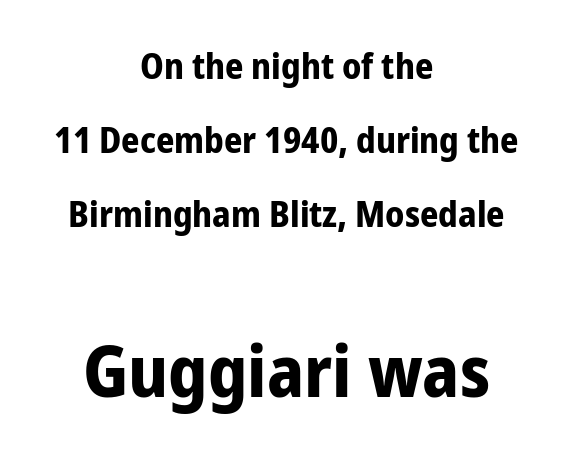
Q: Is the text bold? A: Yes.
Q: Is the text italic (slanted)? A: No, it is upright.
Q: Is the typeface a serif or a sans-serif typeface? A: Sans-serif.
Q: Is the text underlined? A: No.
Q: How is the paragraph aligned? A: Centered.
Q: Is the spacing between letters normal or unusually wide? A: Normal.
Q: Is the spacing between lines tight, normal or loose? A: Loose.
Q: Which block of text is set in a larger size, the first (top) or the second (bottom)? A: The second (bottom) one.
Q: Width (condensed, normal, or wide)? A: Condensed.
Q: Stroke contrast? A: Low.
Q: x-height? A: Medium.
Q: Monospaced? A: No.
